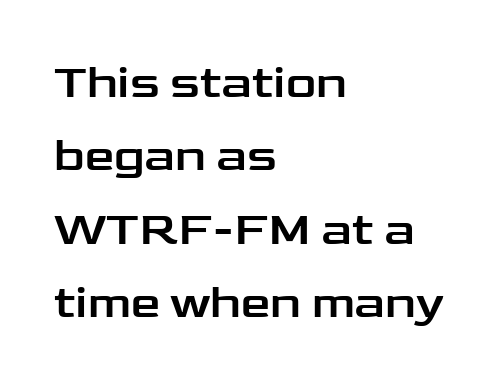
You can tell it's not italic because the verticals are truly vertical. Typeset ragged right — the left edge is the straight one. I'd call this a sans setting — the letters go barefoot. The leading is moderate, giving the passage an even texture. You could not count columns in this text — the font is proportionally spaced.
